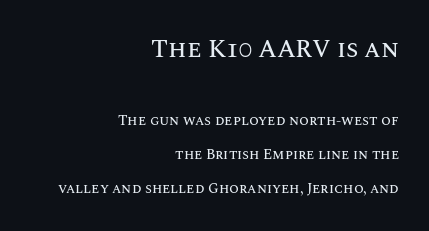
Type without underlining. The letters stand straight up with perfectly vertical stems. Is the block centered? No — it sits flush against the right margin. Size hierarchy here favors the leading block over the trailing one. The leading is generous, giving the passage an open texture.
